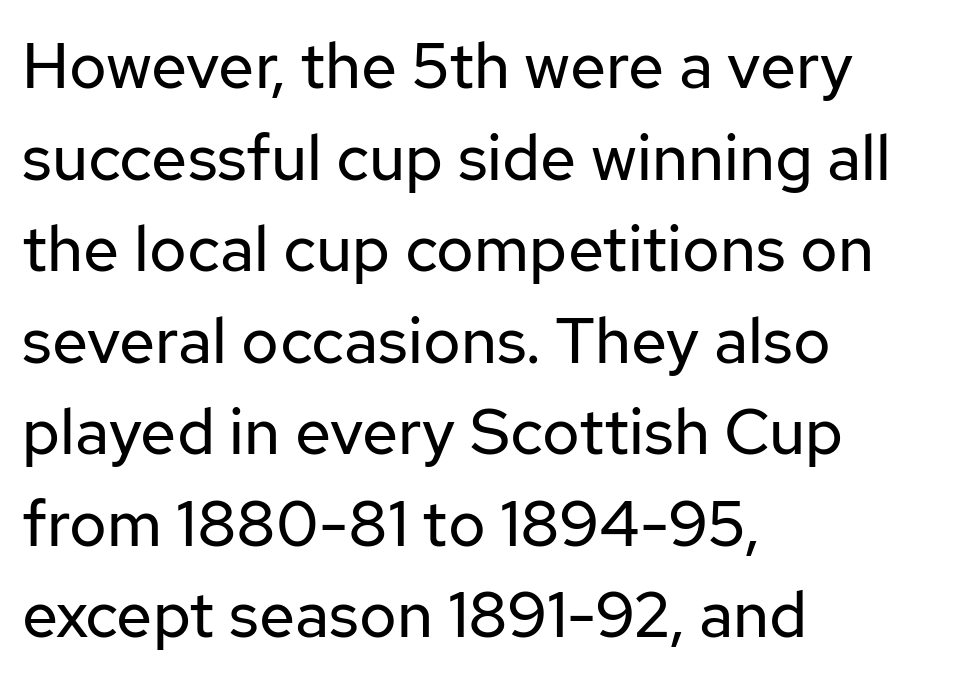
Q: Is the text bold? A: No.
Q: Is the text italic (slanted)? A: No, it is upright.
Q: Is the typeface a serif or a sans-serif typeface? A: Sans-serif.
Q: Is the text underlined? A: No.
Q: How is the paragraph aligned? A: Left-aligned.
Q: Is the spacing between letters normal or unusually wide? A: Normal.
Q: Is the spacing between lines tight, normal or loose? A: Normal.
Q: Width (condensed, normal, or wide)? A: Normal.
Q: Stroke contrast? A: Low.
Q: x-height? A: Medium.
Q: Monospaced? A: No.
